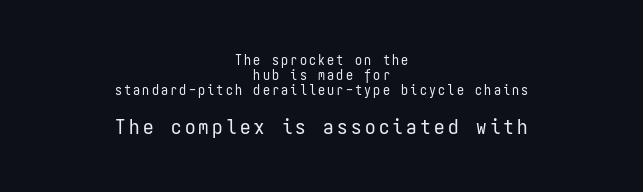
The image shows 21 px text type, upright; set centered, tight line spacing (1.08x), not underlined; the second (bottom) block is 1.5x larger.
